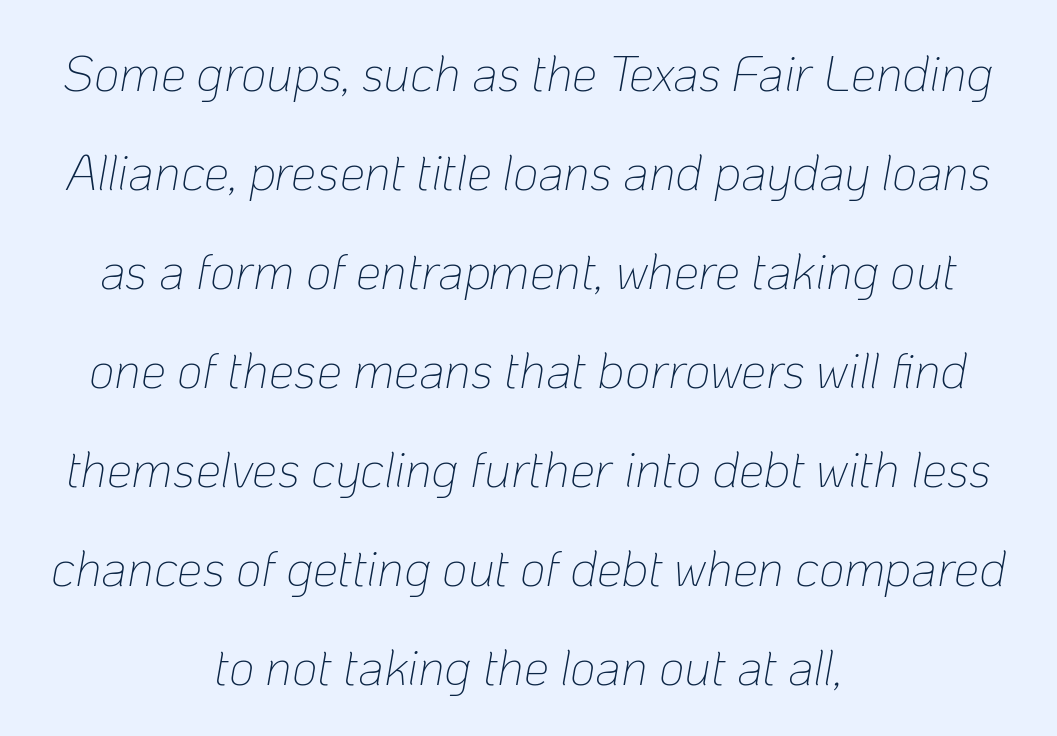
{"italic": "yes", "lean": "right", "slant_degrees": 10, "bold": "no", "weight": "thin", "width": "normal", "stroke_contrast": "low", "x_height": "medium", "monospaced": "no", "underline": "no", "align": "center", "line_spacing": "loose", "line_spacing_ratio": 1.98, "letter_spacing": "normal", "letter_spacing_em": 0.0, "glyph_px": 50}
